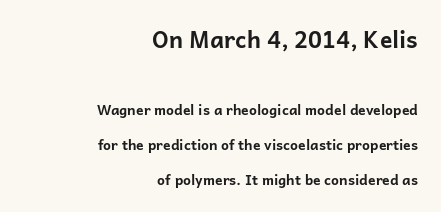
All the whitespace from short lines collects on the left. You could fit nearly another row in the gap between these rows. Between one letter and the next there's only the usual sliver of space. When letters stand straight like this, we call the style roman or upright.
